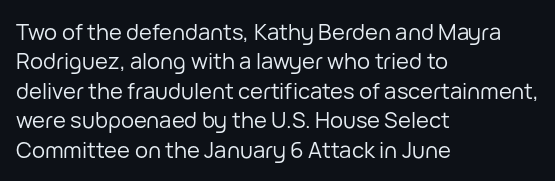
Bare-footed words on every line. Every stem runs plumb, perpendicular to the baseline. The typesetting does not lean heavy: it is not bold. Tracking value appears to be zero — textbook default spacing. The vertical gap from one line to the next is medium.
